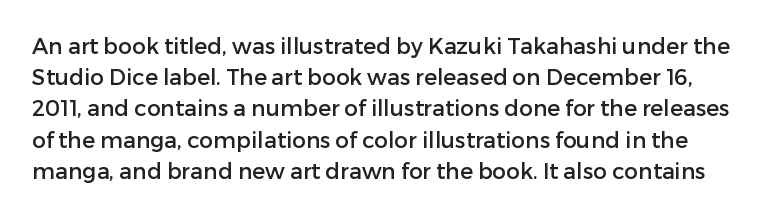
The image shows 22 px text type, upright; set normal line spacing (1.42x), normal letter spacing, not underlined.
